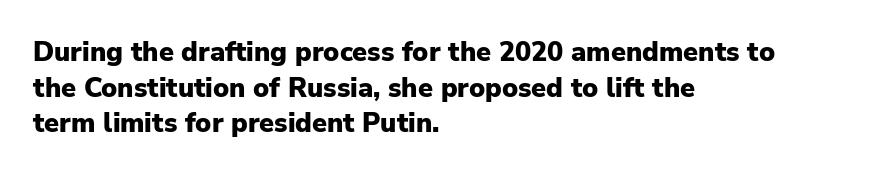
{"italic": "no", "bold": "yes", "underline": "no", "align": "left", "line_spacing": "normal", "line_spacing_ratio": 1.32, "letter_spacing": "normal", "letter_spacing_em": 0.0, "glyph_px": 27}
